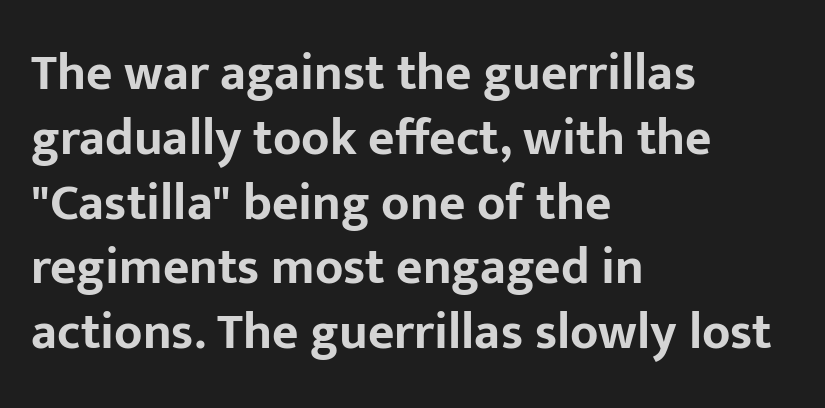
{"serif": "no", "italic": "no", "bold": "yes", "weight": "bold", "width": "normal", "stroke_contrast": "low", "x_height": "medium", "monospaced": "no", "underline": "no", "align": "left", "line_spacing": "normal", "line_spacing_ratio": 1.27, "letter_spacing": "normal", "letter_spacing_em": 0.0, "glyph_px": 51}
